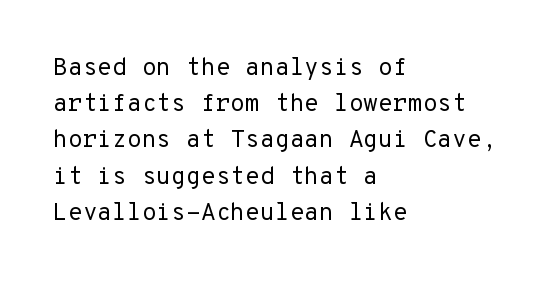
Default kerning and tracking; the words read as compact shapes. Tall strokes in this sample are plumb rather than angled. This rendering uses left alignment, leaving the right contour irregular. Students, observe: this is what conventionally led text looks like. Each stroke keeps to a modest, everyday thickness or less. Honestly, there is no underline to notice here at all.
